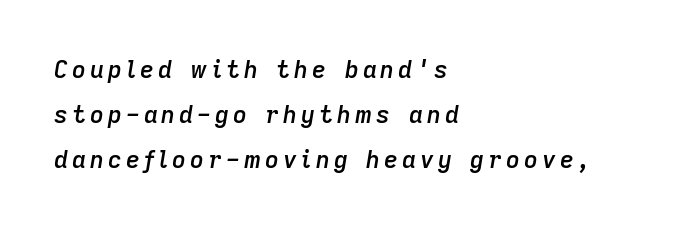
The image shows 24 px text type, italic (leaning right); set left-aligned, line spacing 1.88x, not underlined.
